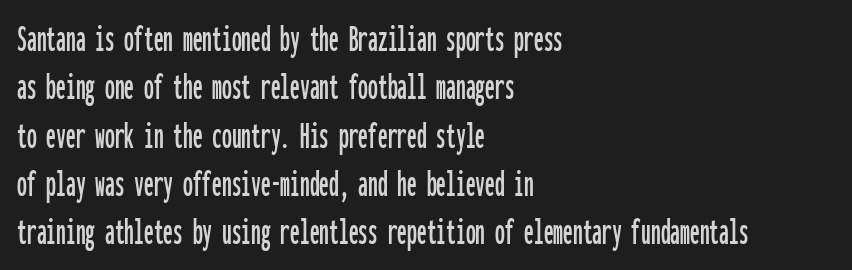
Q: Is the text italic (slanted)? A: No, it is upright.
Q: Is the typeface a serif or a sans-serif typeface? A: Sans-serif.
Q: Is the text underlined? A: No.
Q: How is the paragraph aligned? A: Left-aligned.
Q: Is the spacing between letters normal or unusually wide? A: Normal.
Q: Width (condensed, normal, or wide)? A: Condensed.
Q: Stroke contrast? A: Low.
Q: x-height? A: Medium.
Q: Monospaced? A: Yes.
